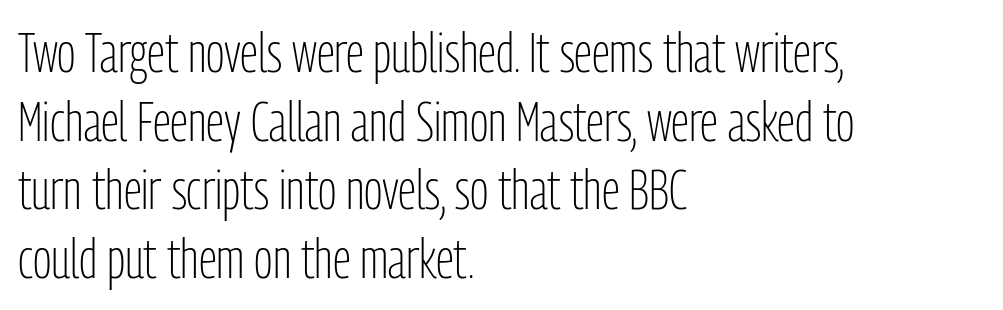
{"serif": "no", "italic": "no", "bold": "no", "weight": "light", "width": "condensed", "stroke_contrast": "low", "x_height": "medium", "monospaced": "no", "underline": "no", "align": "left", "line_spacing": "normal", "line_spacing_ratio": 1.25, "letter_spacing": "normal", "letter_spacing_em": 0.0, "glyph_px": 55}
